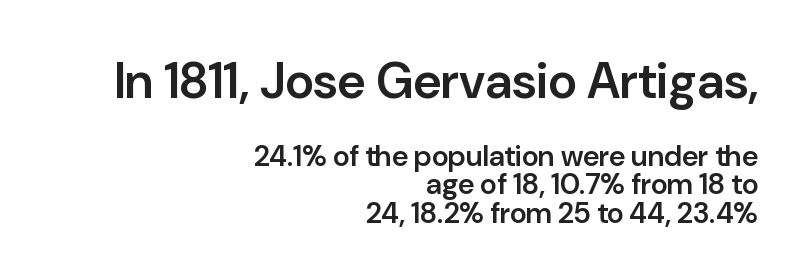
Q: Is the text bold? A: Semi-bold.
Q: Is the text italic (slanted)? A: No, it is upright.
Q: Is the typeface a serif or a sans-serif typeface? A: Sans-serif.
Q: Is the text underlined? A: No.
Q: How is the paragraph aligned? A: Right-aligned.
Q: Is the spacing between letters normal or unusually wide? A: Normal.
Q: Is the spacing between lines tight, normal or loose? A: Tight.
Q: Which block of text is set in a larger size, the first (top) or the second (bottom)? A: The first (top) one.
Q: Width (condensed, normal, or wide)? A: Normal.
Q: Stroke contrast? A: Low.
Q: x-height? A: Medium.
Q: Monospaced? A: No.
